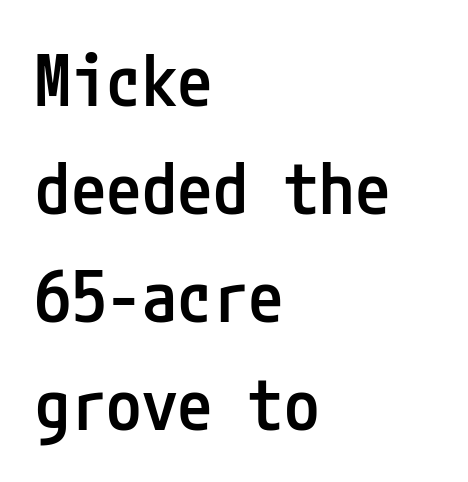
{"serif": "no", "italic": "no", "bold": "semi", "weight": "semibold", "width": "condensed", "stroke_contrast": "low", "x_height": "medium", "underline": "no", "align": "left", "line_spacing": "normal", "line_spacing_ratio": 1.52, "letter_spacing": "normal", "letter_spacing_em": 0.0, "glyph_px": 71}
